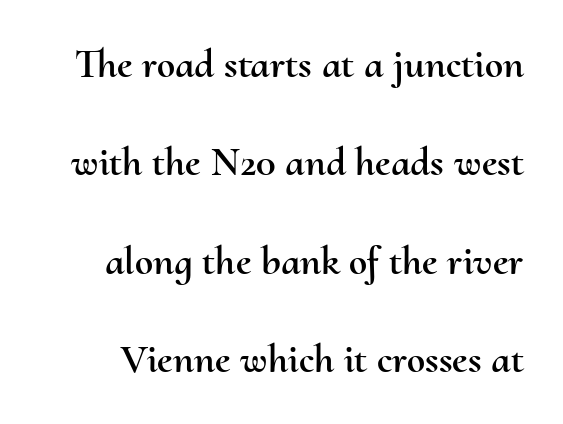
The image shows 41 px text type, upright; set loose line spacing (2.4x), normal letter spacing, not underlined; medium stroke contrast and a small x-height.
